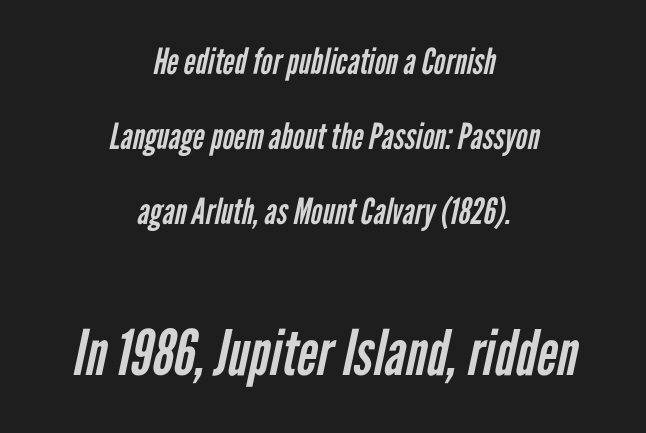
Q: Is the text bold? A: No.
Q: Is the typeface a serif or a sans-serif typeface? A: Sans-serif.
Q: Is the text underlined? A: No.
Q: How is the paragraph aligned? A: Centered.
Q: Is the spacing between letters normal or unusually wide? A: Normal.
Q: Is the spacing between lines tight, normal or loose? A: Loose.
Q: Which block of text is set in a larger size, the first (top) or the second (bottom)? A: The second (bottom) one.
Q: Width (condensed, normal, or wide)? A: Condensed.
Q: Stroke contrast? A: Low.
Q: x-height? A: Medium.
Q: Monospaced? A: No.
